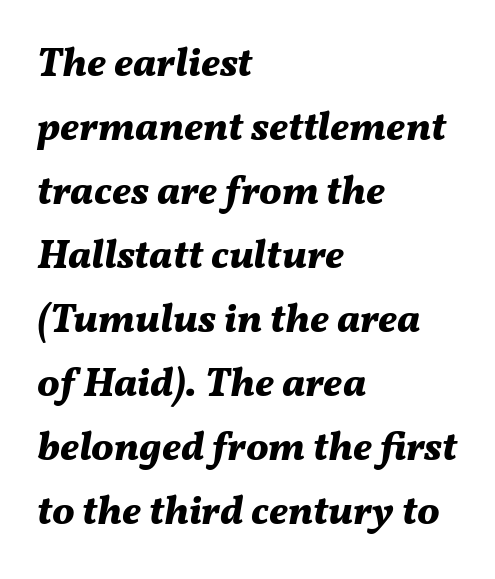
Q: Is the text bold? A: Yes.
Q: Is the text italic (slanted)? A: Yes, it leans right by about 11 degrees.
Q: Is the text underlined? A: No.
Q: How is the paragraph aligned? A: Left-aligned.
Q: Is the spacing between letters normal or unusually wide? A: Normal.
Q: Is the spacing between lines tight, normal or loose? A: Normal.
Q: Width (condensed, normal, or wide)? A: Normal.
Q: Stroke contrast? A: Medium.
Q: x-height? A: Medium.
Q: Monospaced? A: No.
